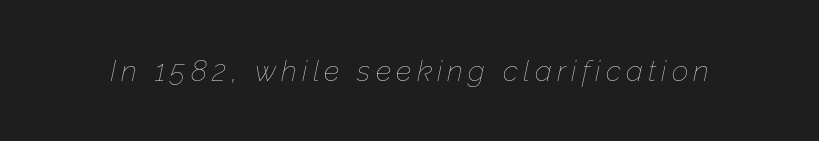
{"italic": "yes", "lean": "right", "slant_degrees": 12, "bold": "no", "weight": "thin", "width": "normal", "stroke_contrast": "low", "x_height": "medium", "monospaced": "no", "underline": "no", "glyph_px": 29}
